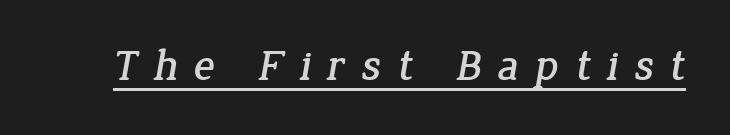
{"serif": "yes", "width": "normal", "stroke_contrast": "low", "x_height": "medium", "monospaced": "no", "underline": "yes", "letter_spacing": "wide", "letter_spacing_em": 0.35, "glyph_px": 44}
